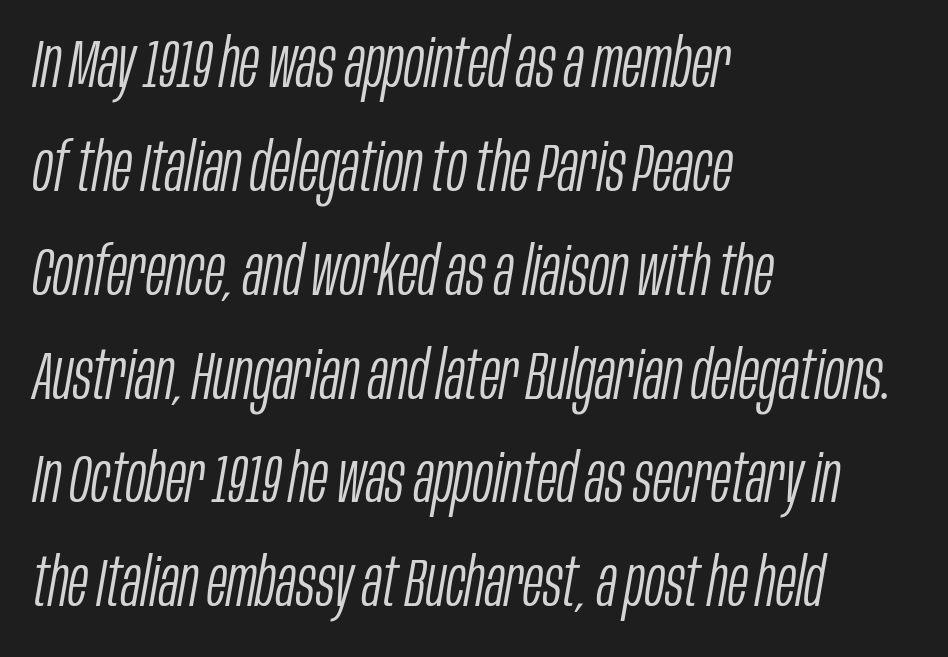
Q: Is the text bold? A: No.
Q: Is the text italic (slanted)? A: Yes, it leans right by about 10 degrees.
Q: Is the text underlined? A: No.
Q: How is the paragraph aligned? A: Left-aligned.
Q: Is the spacing between letters normal or unusually wide? A: Normal.
Q: Is the spacing between lines tight, normal or loose? A: Normal.
Q: Width (condensed, normal, or wide)? A: Condensed.
Q: Stroke contrast? A: Low.
Q: x-height? A: Large.
Q: Monospaced? A: No.
